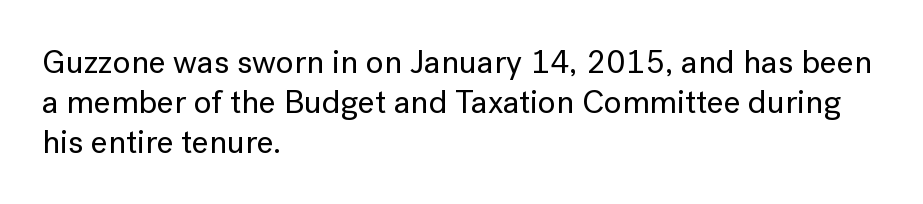
{"serif": "no", "italic": "no", "width": "normal", "stroke_contrast": "low", "x_height": "medium", "monospaced": "no", "underline": "no", "align": "left", "line_spacing_ratio": 1.21, "letter_spacing": "normal", "letter_spacing_em": 0.0, "glyph_px": 33}
